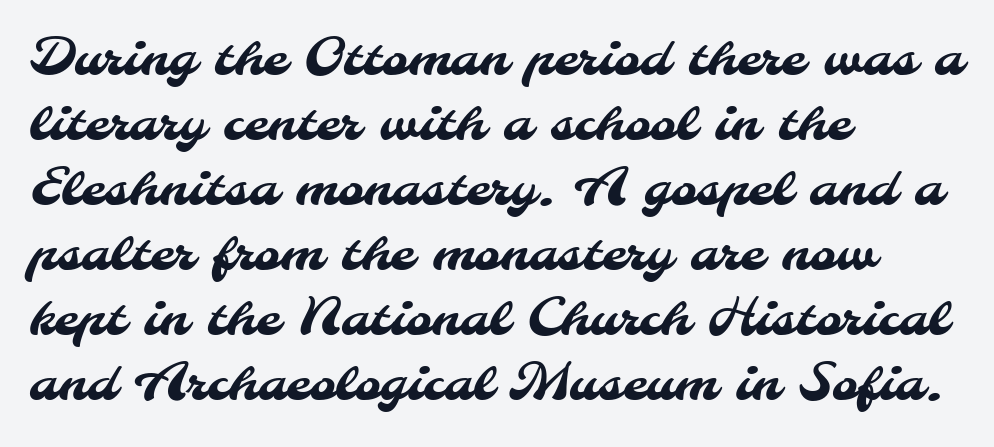
Q: Is the typeface a serif or a sans-serif typeface? A: Sans-serif.
Q: Is the text underlined? A: No.
Q: How is the paragraph aligned? A: Left-aligned.
Q: Is the spacing between letters normal or unusually wide? A: Normal.
Q: Is the spacing between lines tight, normal or loose? A: Normal.
Q: Width (condensed, normal, or wide)? A: Normal.
Q: Stroke contrast? A: Medium.
Q: x-height? A: Small.
Q: Monospaced? A: No.
